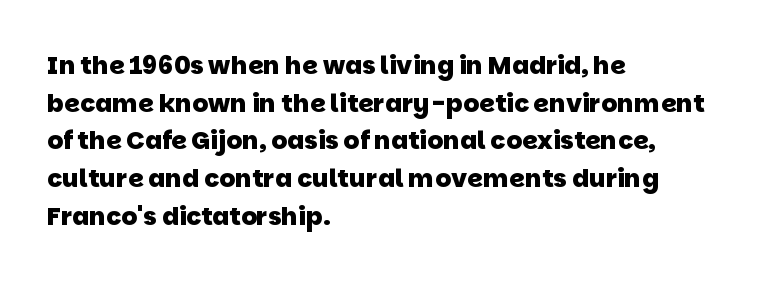
The image shows 25 px bold type; set left-aligned, normal line spacing (1.51x), normal letter spacing, not underlined.
